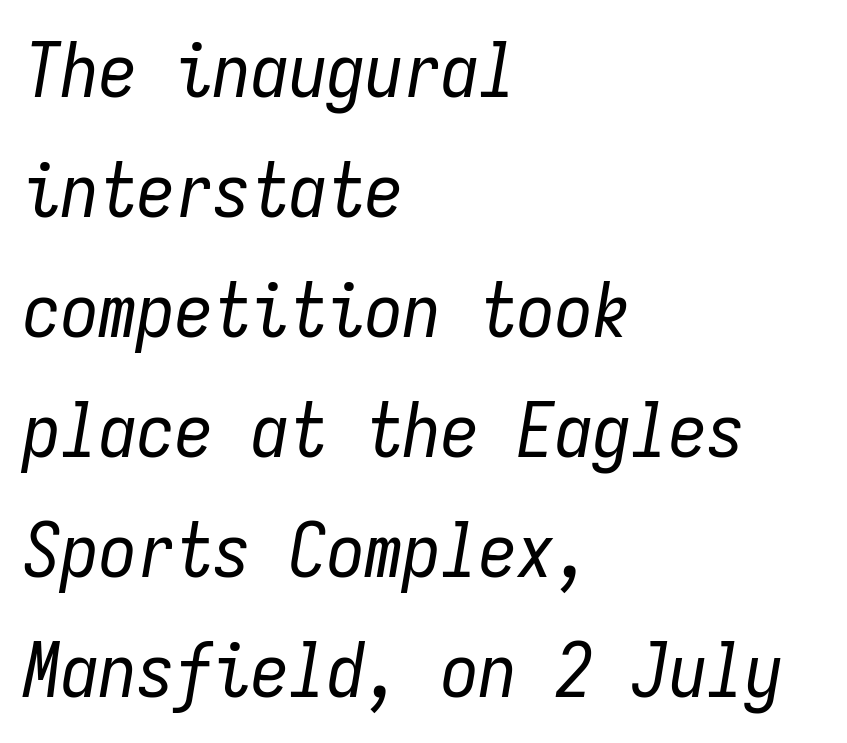
Q: Is the text bold? A: No.
Q: Is the text italic (slanted)? A: Yes, it leans right by about 9 degrees.
Q: Is the text underlined? A: No.
Q: How is the paragraph aligned? A: Left-aligned.
Q: Is the spacing between letters normal or unusually wide? A: Normal.
Q: Is the spacing between lines tight, normal or loose? A: Normal.
Q: Width (condensed, normal, or wide)? A: Condensed.
Q: Stroke contrast? A: Low.
Q: x-height? A: Medium.
Q: Monospaced? A: Yes.
